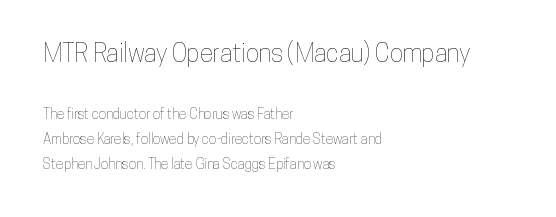
The rendering keeps characters at their native spacing. The more generous point size was reserved for the upper chunk. The specimen reads as upright at a glance. Reading down the block, your eye returns to a fixed left position each line.
